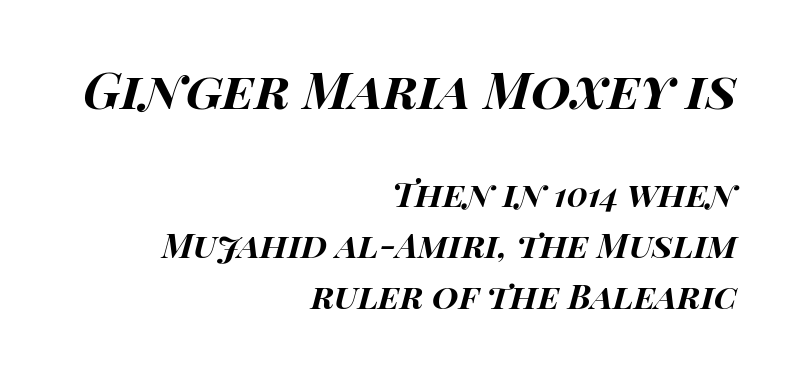
Compare the two chunks: the upper has the greater cap height. Each row of text sits above clean, open space. Here the glyphs are tracked normally, forming tight word shapes. Successive baselines arrive at the customary interval. If you drew a line through each stem, it would be angled.
